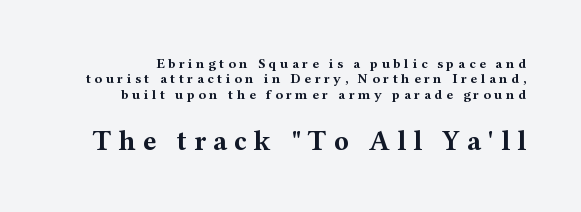
The letters advance in unequal steps, a hallmark of proportional type. Here the glyphs are tracked loosely, breaking word shapes into spaced letters. Serif or sans? Serif — the stroke terminals have little feet. Students, observe: this is what under-led, compact text looks like. A typesetter would mark this as roman, not italic. Descenders are the only things crossing below the line.
